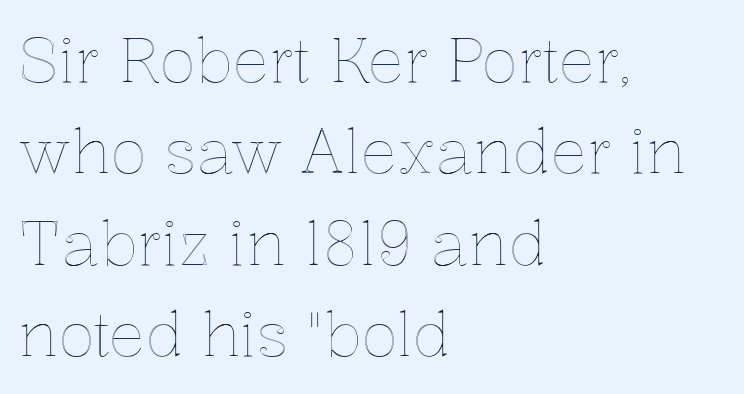
The image shows 61 px text type, upright; set left-aligned, normal line spacing (1.5x), normal letter spacing, not underlined; a medium x-height.
